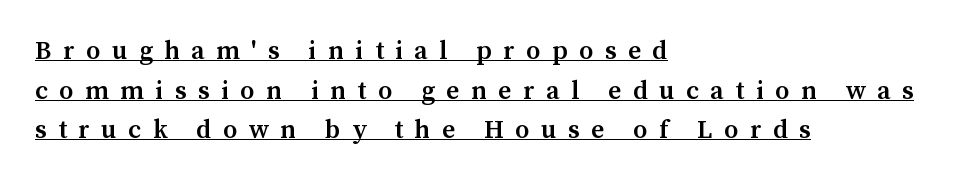
{"italic": "no", "bold": "semi", "underline": "yes", "align": "left", "line_spacing": "normal", "line_spacing_ratio": 1.52, "letter_spacing": "wide", "letter_spacing_em": 0.44, "glyph_px": 26}
